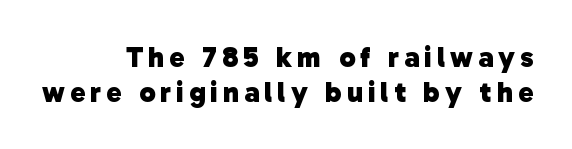
Each letter keeps its own natural width here, so spacing adapts to shape. Serifs: no, the terminals of the letterforms are clean. The strip under each line holds only bare page. These words are printed bold, with thick strokes throughout. Where is the straight margin? On the right.
